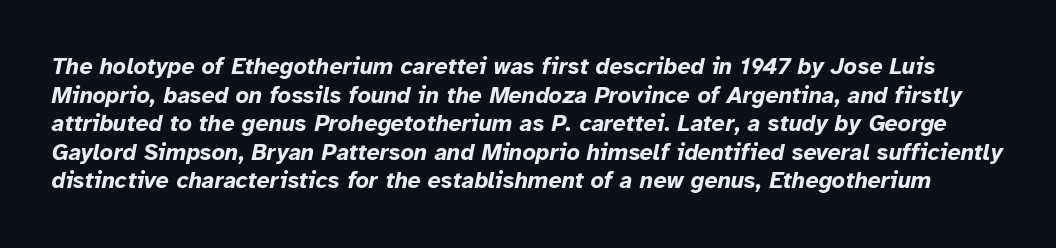
Q: Is the text bold? A: Yes.
Q: Is the text italic (slanted)? A: Yes, it leans right by about 12 degrees.
Q: Is the text underlined? A: No.
Q: Is the spacing between letters normal or unusually wide? A: Normal.
